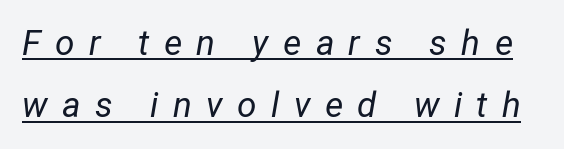
Q: Is the text bold? A: No.
Q: Is the text italic (slanted)? A: Yes, it leans right by about 12 degrees.
Q: Is the text underlined? A: Yes.
Q: Is the spacing between letters normal or unusually wide? A: Unusually wide.
Q: Width (condensed, normal, or wide)? A: Normal.
Q: Stroke contrast? A: Low.
Q: x-height? A: Medium.
Q: Monospaced? A: No.
